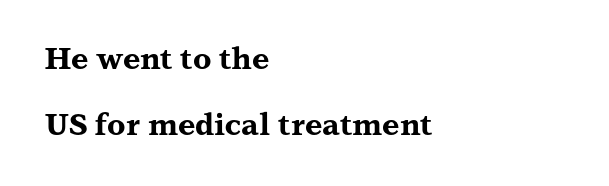
{"serif": "yes", "italic": "no", "bold": "yes", "weight": "bold", "width": "wide", "stroke_contrast": "medium", "x_height": "medium", "monospaced": "no", "underline": "no", "align": "left", "line_spacing": "loose", "line_spacing_ratio": 2.19, "letter_spacing": "normal", "letter_spacing_em": 0.0, "glyph_px": 30}
